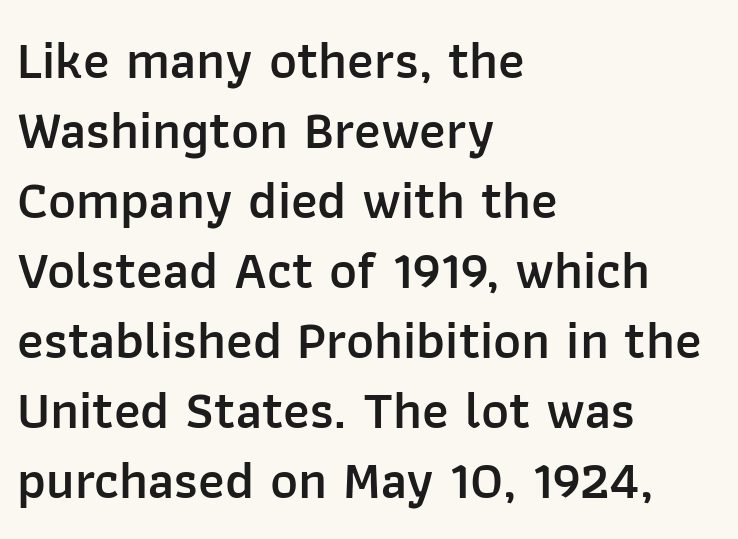
This is sans-serif lettering, the kind often seen on screens and signage. In terms of weight, the rendering is demibold, just under bold. The compositor pushed each line to the left boundary. Is this a fixed-width face? No — the glyphs have proportional, varying widths. Beneath every word, the page is bare.
